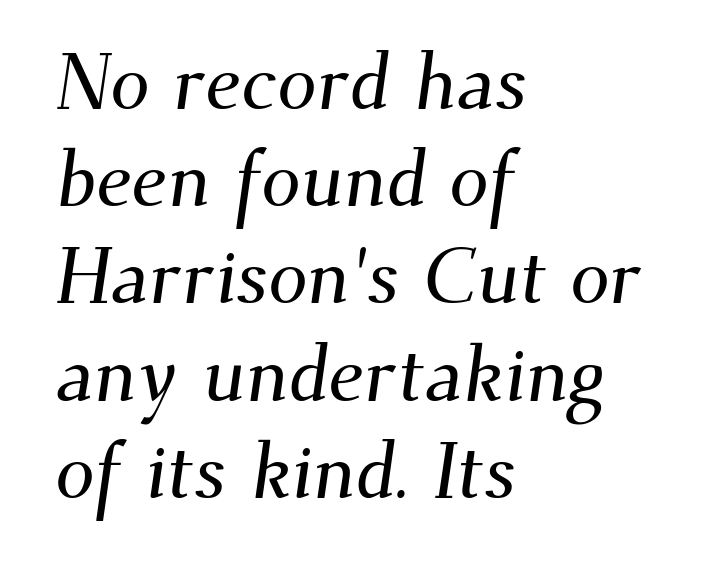
The image shows 79 px serif type; set left-aligned, line spacing 1.23x, normal letter spacing, not underlined; medium stroke contrast and a small x-height.
